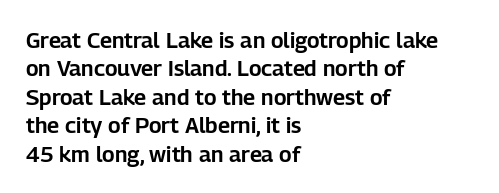
Does extra space separate the letters? No, they use regular spacing. Rows of type keep a routine distance in the vertical direction. Descender tails drop into unmarked territory. No italicization has been applied; the sample stays upright.
